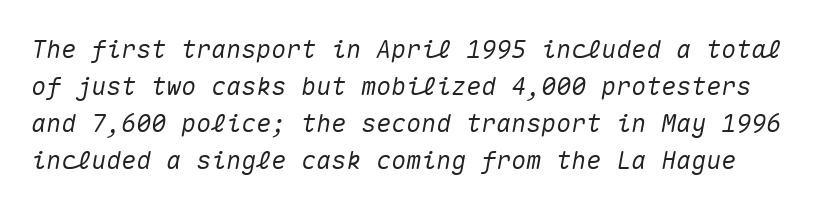
Q: Is the text italic (slanted)? A: Yes, it leans right by about 10 degrees.
Q: Is the text underlined? A: No.
Q: Is the spacing between letters normal or unusually wide? A: Normal.
Q: Is the spacing between lines tight, normal or loose? A: Normal.
